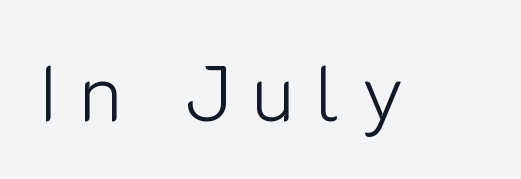
The image shows 79 px light sans-serif type, upright; set unusually wide letter spacing (+0.26 em), not underlined; low stroke contrast and a medium x-height.
